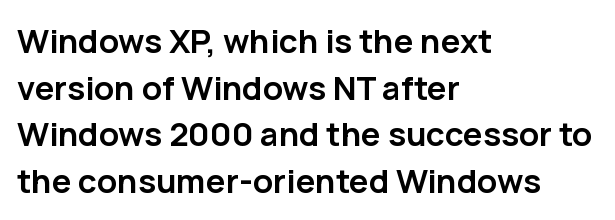
{"serif": "no", "italic": "no", "bold": "yes", "weight": "semibold", "width": "normal", "stroke_contrast": "low", "x_height": "medium", "monospaced": "no", "underline": "no", "align": "left", "line_spacing": "normal", "line_spacing_ratio": 1.41, "letter_spacing": "normal", "letter_spacing_em": 0.0, "glyph_px": 33}
